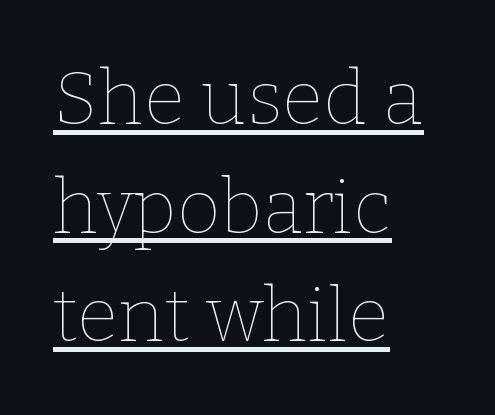
Q: Is the text bold? A: No.
Q: Is the text italic (slanted)? A: No, it is upright.
Q: Is the text underlined? A: Yes.
Q: How is the paragraph aligned? A: Left-aligned.
Q: Is the spacing between letters normal or unusually wide? A: Normal.
Q: Is the spacing between lines tight, normal or loose? A: Normal.
Q: Width (condensed, normal, or wide)? A: Normal.
Q: Stroke contrast? A: Low.
Q: x-height? A: Medium.
Q: Monospaced? A: No.
